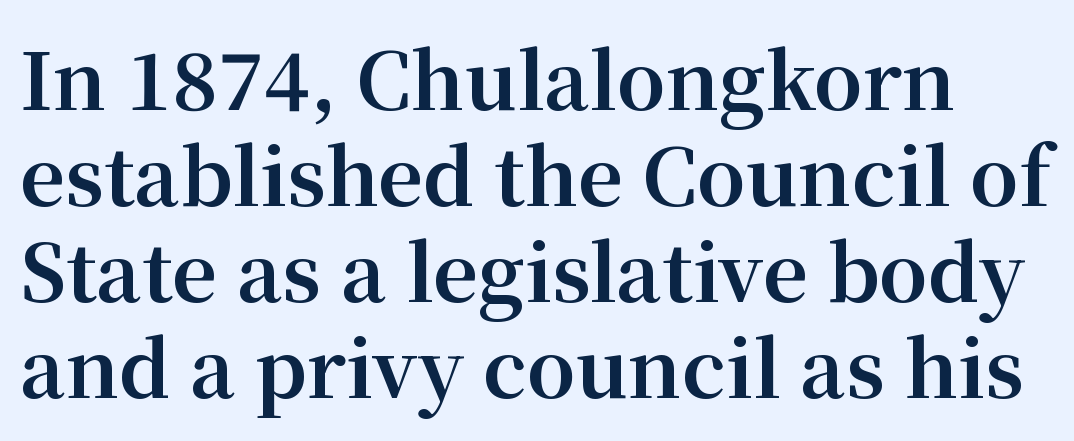
Nobody touched the tracking dial on this one. Unlike a clean sans, this face finishes its strokes with serifs. You'd pick this weight for a headline — it's a proper bold. Honestly, there is no underline to notice here at all. The type sits square on the baseline with zero lean. Here the designer chose a conventional face with non-uniform glyph widths.
